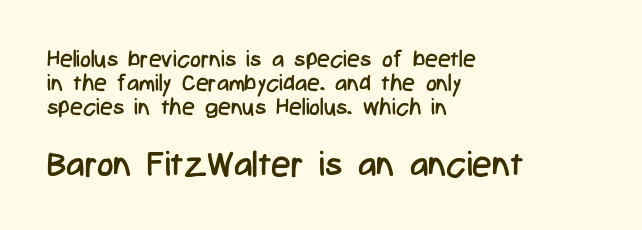
Q: Is the text bold? A: No.
Q: Is the text italic (slanted)? A: No, it is upright.
Q: Is the typeface a serif or a sans-serif typeface? A: Sans-serif.
Q: Is the text underlined? A: No.
Q: How is the paragraph aligned? A: Left-aligned.
Q: Is the spacing between letters normal or unusually wide? A: Normal.
Q: Is the spacing between lines tight, normal or loose? A: Tight.
Q: Which block of text is set in a larger size, the first (top) or the second (bottom)? A: The second (bottom) one.
Q: Width (condensed, normal, or wide)? A: Condensed.
Q: Stroke contrast? A: Low.
Q: x-height? A: Medium.
Q: Monospaced? A: No.
